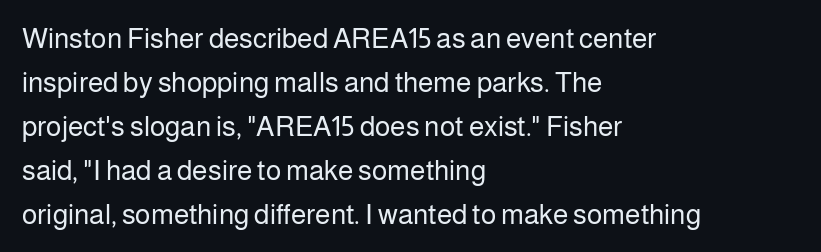
The image shows 28 px regular-weight sans-serif type, upright; set left-aligned, normal line spacing (1.57x), normal letter spacing, not underlined; low stroke contrast and a medium x-height.
